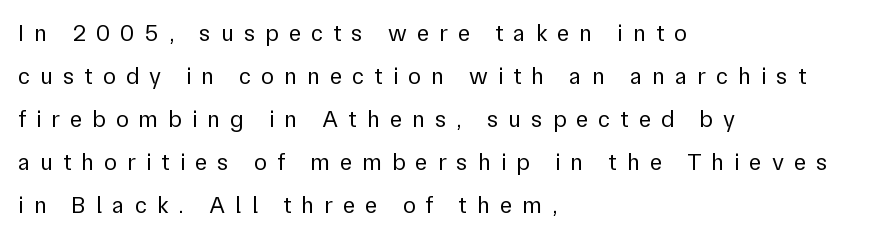
Q: Is the text bold? A: No.
Q: Is the text italic (slanted)? A: No, it is upright.
Q: Is the text underlined? A: No.
Q: How is the paragraph aligned? A: Left-aligned.
Q: Is the spacing between letters normal or unusually wide? A: Unusually wide.
